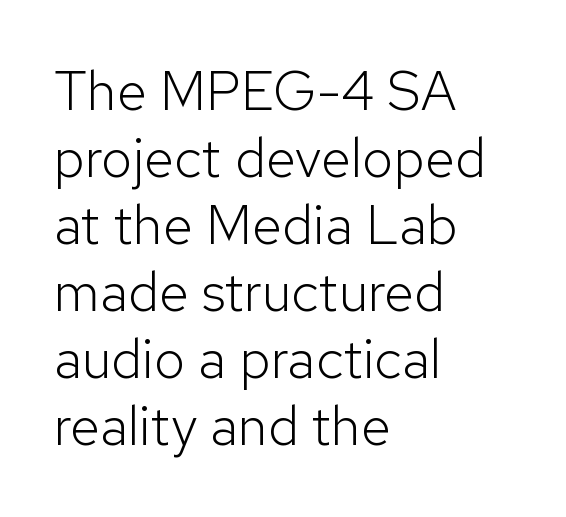
The image shows 55 px light sans-serif type, upright; set left-aligned, line spacing 1.22x, normal letter spacing, not underlined; low stroke contrast and a medium x-height.
